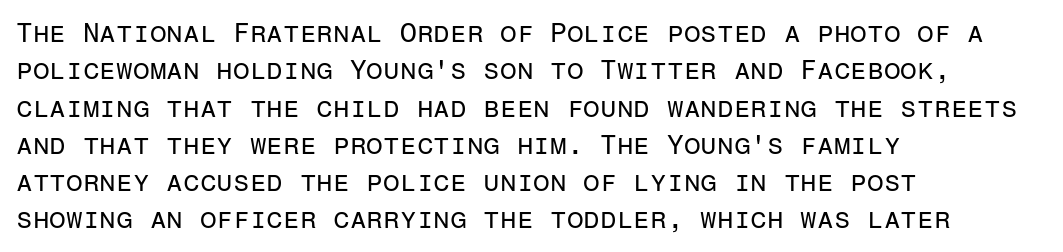
Interline gaps are of average width in this sample. Inter-character spacing is left at the font's built-in metrics. If you drew a line through each stem, it would be perfectly vertical. Words float on clear page, feet unadorned. Each line starts at the same left margin while the right side varies.
